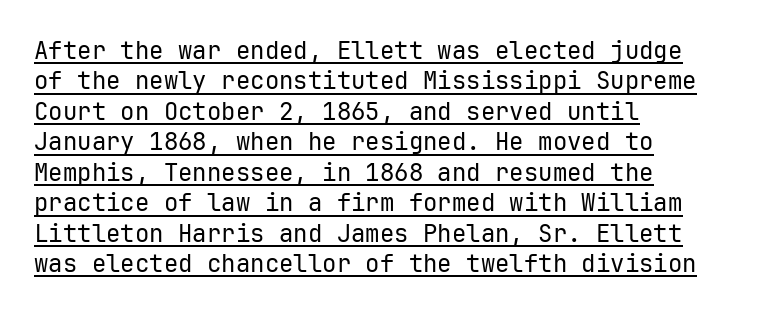
The image shows 24 px text type, upright; set left-aligned, normal line spacing (1.27x), normal letter spacing, underlined.
